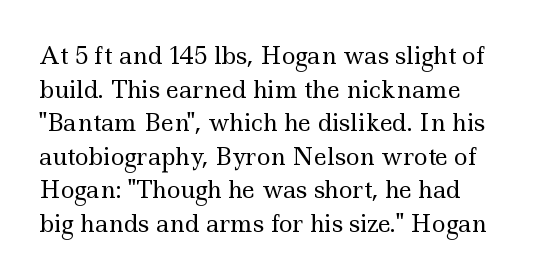
Q: Is the text bold? A: No.
Q: Is the text italic (slanted)? A: No, it is upright.
Q: Is the text underlined? A: No.
Q: Is the spacing between letters normal or unusually wide? A: Normal.
Q: Is the spacing between lines tight, normal or loose? A: Normal.
